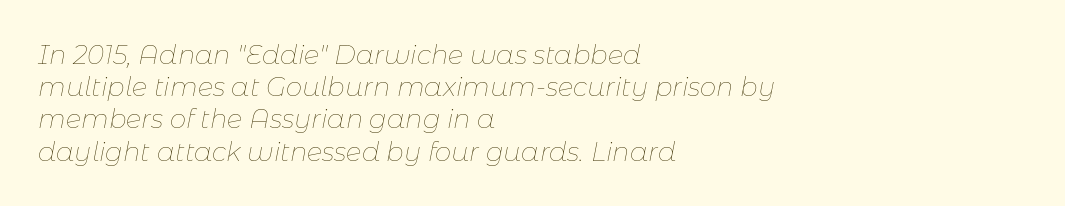
Think standard paragraph weight, or any step lighter than that. Short and long lines alike share a common starting point at left. You could call the tracking neutral — neither tight nor loose. Quick note: underline off.
